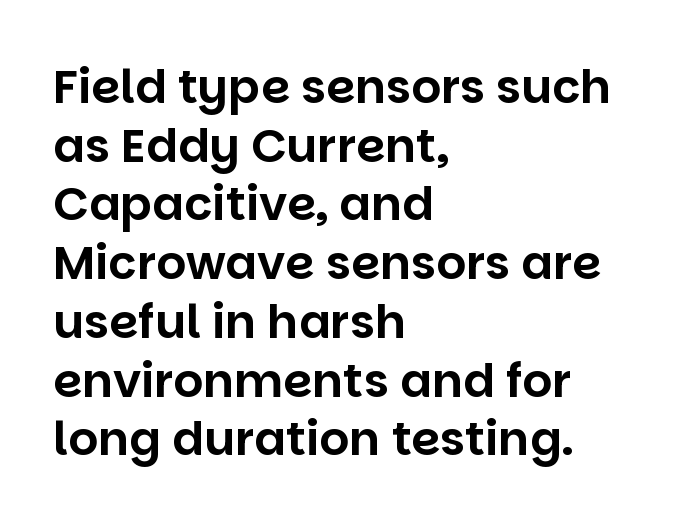
The glyphs in this specimen are sans serif. The string is rendered with underlining switched off. If you measured baseline to baseline, you'd find a middling distance. The face used here is proportionally spaced, like ordinary book or web type. These lines stack with their left ends in a neat column. A typesetter would mark this as roman, not italic.
